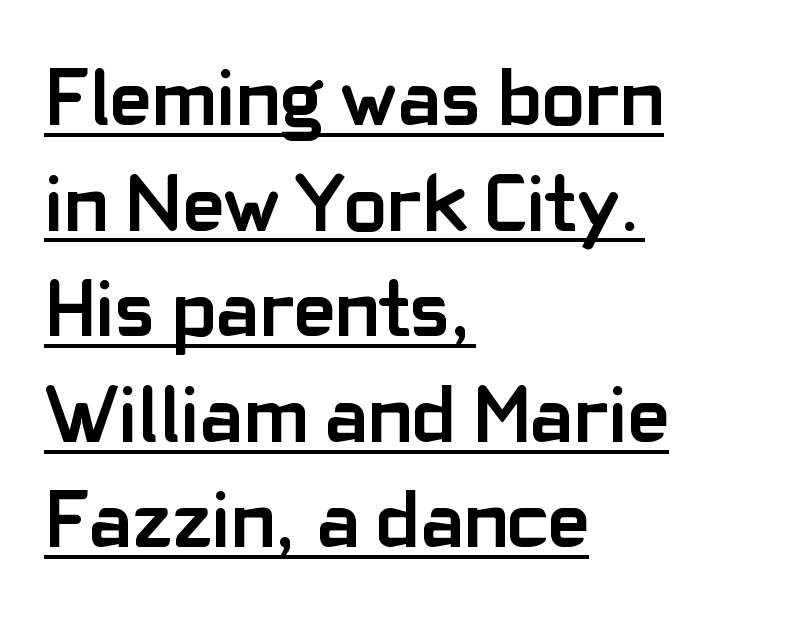
Letterform terminals end flat and unadorned throughout the passage. Honestly, the underline is the first thing you notice here. Each line starts at the same left margin while the right side varies. Rows of type keep a routine distance in the vertical direction. The glyphs have the mass of a bold cut. These lines are rendered in a variable-pitch font.
